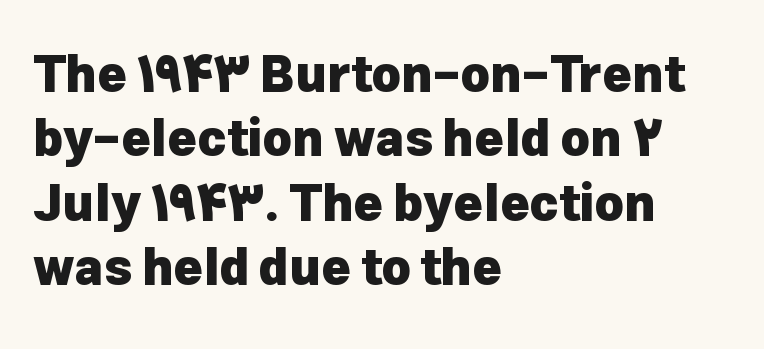
The line texture is even and compact thanks to regular tracking. Has an underline been added? It has not. Vertically, the passage feels balanced, rows spaced as you'd expect. These lines were composed using upright roman letters. Is this a fixed-width face? No — the glyphs have proportional, varying widths. The letters carry no serifs — their stems end cleanly without finishing strokes.
